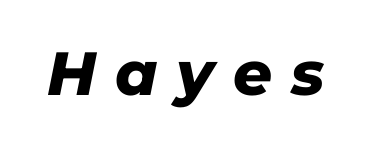
Q: Is the text bold? A: Yes.
Q: Is the text italic (slanted)? A: Yes, it leans right by about 11 degrees.
Q: Is the text underlined? A: No.
Q: Is the spacing between letters normal or unusually wide? A: Unusually wide.
Q: Width (condensed, normal, or wide)? A: Normal.
Q: Stroke contrast? A: Low.
Q: x-height? A: Medium.
Q: Monospaced? A: No.
